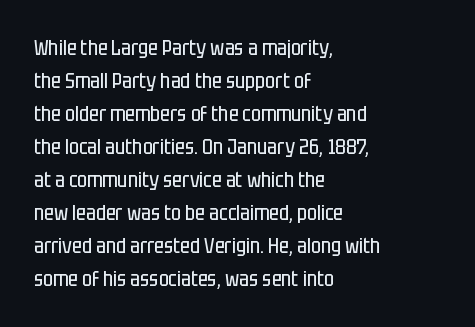
The image shows 21 px text type, upright; set left-aligned, normal line spacing (1.57x), normal letter spacing, not underlined.
